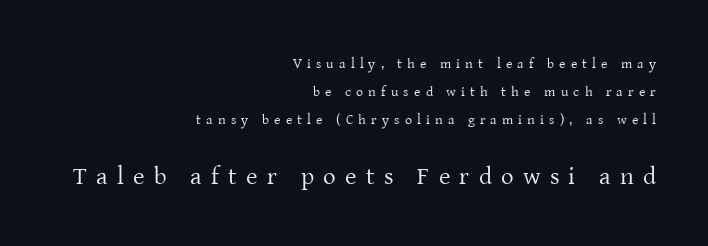
The image shows 25 px text type, upright; set right-aligned, loose line spacing (1.99x), unusually wide letter spacing (+0.37 em), not underlined; the second (bottom) block is 1.79x larger.
